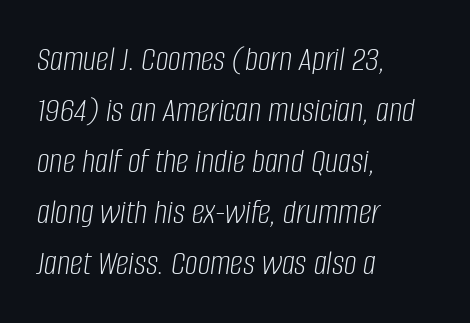
The image shows 36 px light, condensed type, italic (leaning right); set left-aligned, normal line spacing (1.42x), normal letter spacing, not underlined; low stroke contrast and a large x-height.
